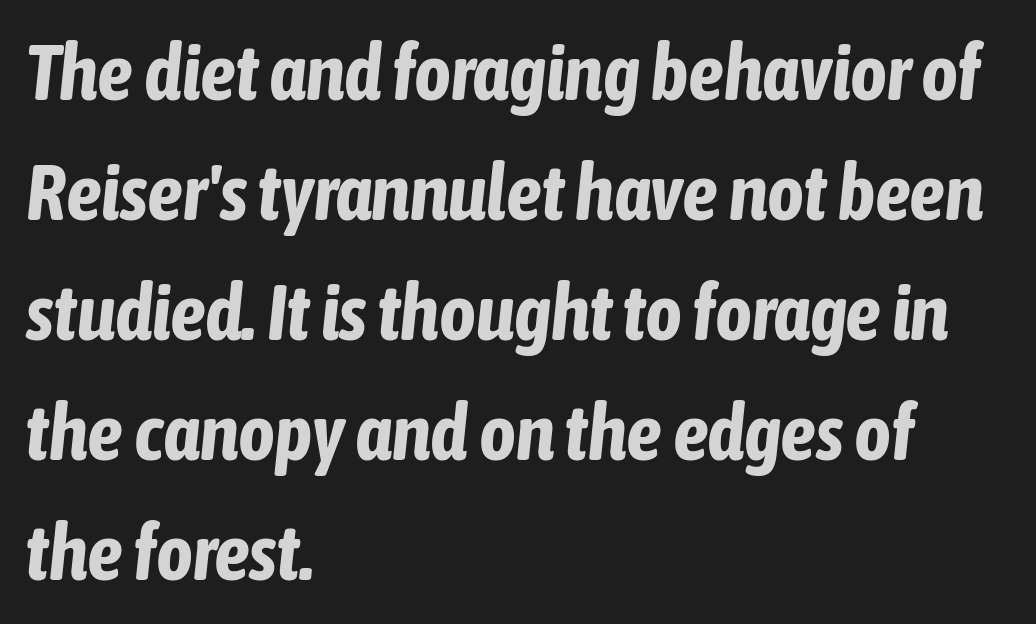
The image shows 79 px bold, condensed type, italic (leaning right); set left-aligned, normal line spacing (1.52x), normal letter spacing, not underlined; low stroke contrast and a medium x-height.
